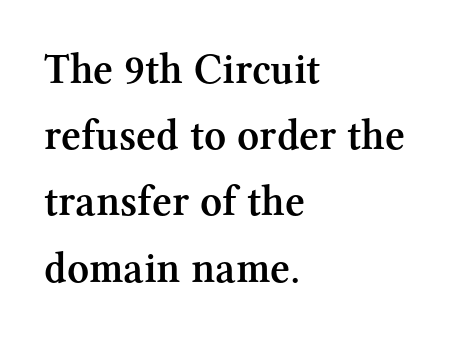
{"serif": "yes", "italic": "no", "bold": "semi", "weight": "semibold", "width": "normal", "stroke_contrast": "medium", "x_height": "medium", "monospaced": "no", "underline": "no", "align": "left", "line_spacing": "normal", "line_spacing_ratio": 1.54, "letter_spacing": "normal", "letter_spacing_em": 0.0, "glyph_px": 43}
